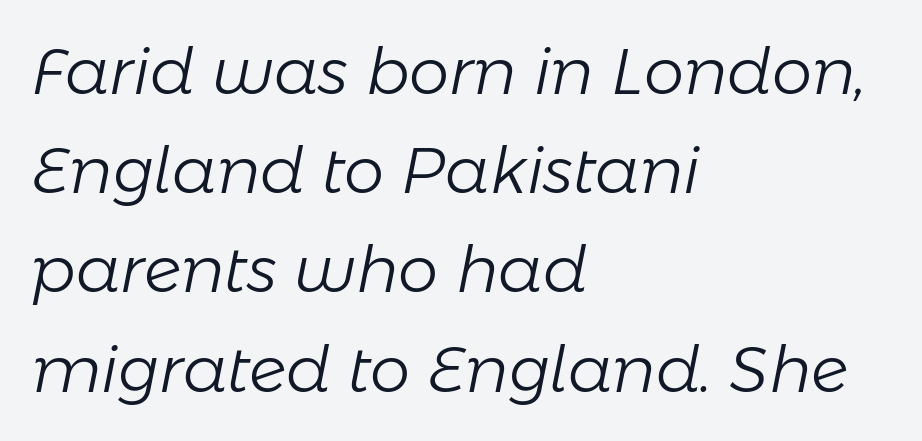
The vertical gap from one line to the next is medium. Observe the ordinary spacing: letters are neighbours, not strangers. These lines are rendered in a variable-pitch font. Tall strokes in this sample are angled rather than plumb. Leftover space on each line is placed entirely after the last word. Descender tails drop into unmarked territory.
